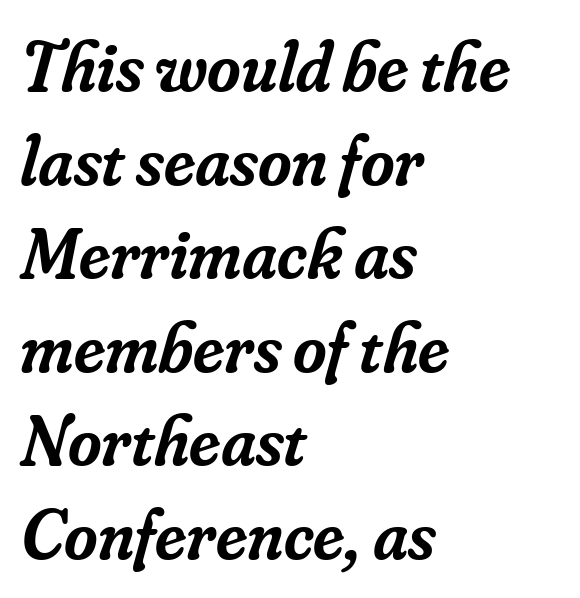
Each letter keeps its own natural width here, so spacing adapts to shape. Designer's note — italics engaged. Strokes here are thickened, but only to semibold level. Leftover space on each line is placed entirely after the last word.
